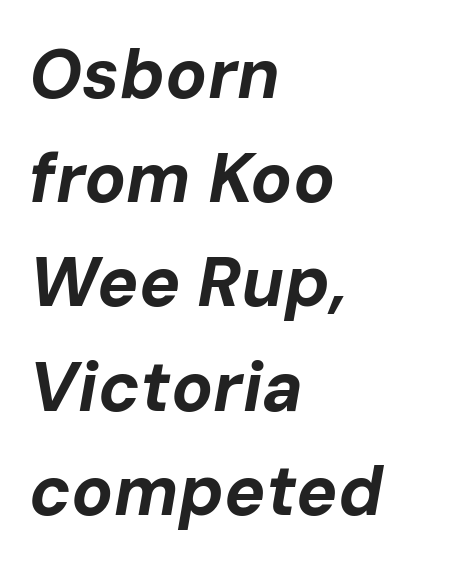
The image shows 69 px bold type, italic (leaning right); set left-aligned, normal line spacing (1.51x), normal letter spacing, not underlined; low stroke contrast and a medium x-height.
